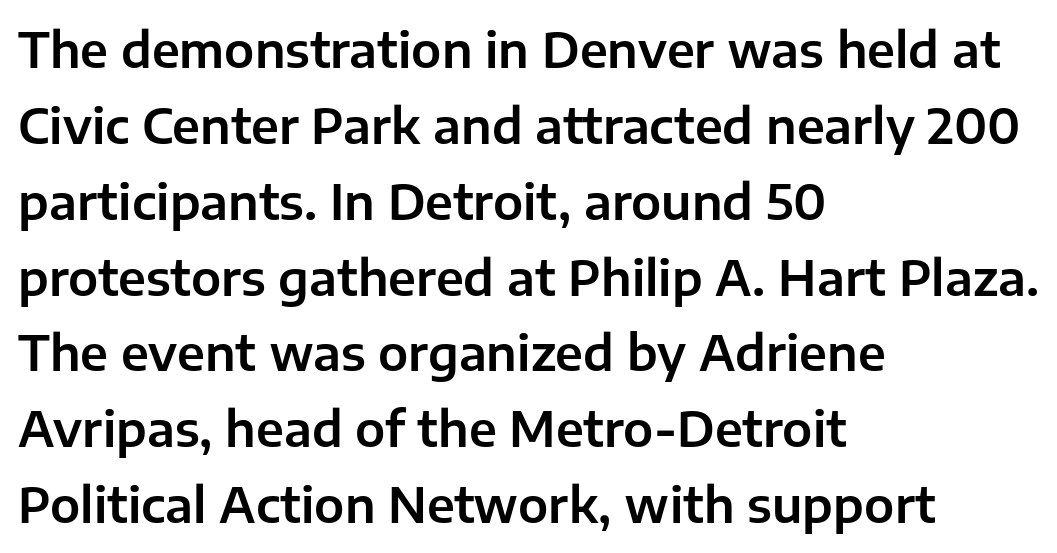
Type without underlining. Left-aligned paragraph, ragged on the right. This sample keeps an unexceptional amount of space between lines. Check where the strokes stop: nothing finishes them off — pure sans. Do the characters align in a grid? No, the font is proportional. Unlike italic type, these characters show no tilt at all.
